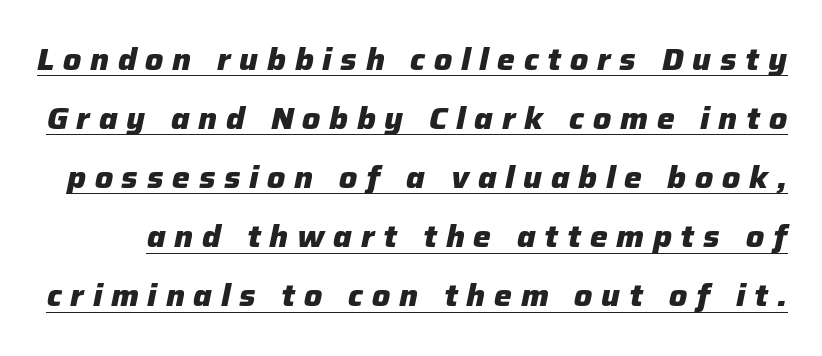
{"italic": "yes", "lean": "right", "slant_degrees": 12, "bold": "yes", "weight": "heavy", "width": "normal", "stroke_contrast": "low", "x_height": "medium", "monospaced": "no", "underline": "yes", "line_spacing": "loose", "line_spacing_ratio": 1.97, "letter_spacing": "wide", "letter_spacing_em": 0.29, "glyph_px": 30}
